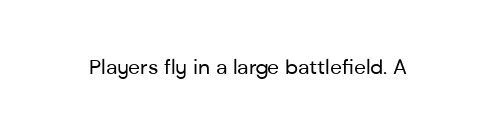
{"italic": "no", "bold": "no", "underline": "no", "letter_spacing": "normal", "letter_spacing_em": 0.0, "glyph_px": 21}
